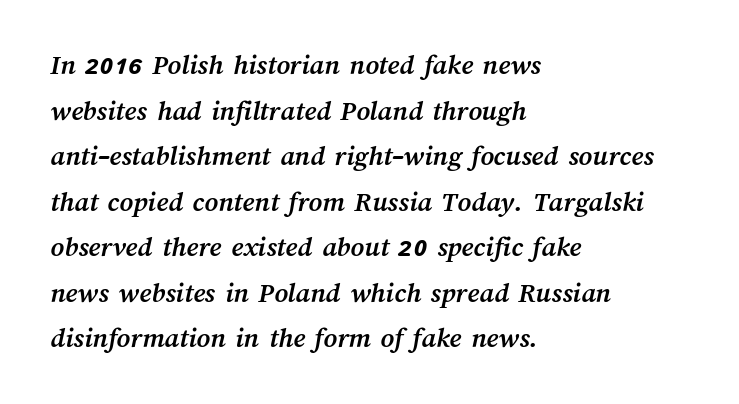
{"bold": "yes", "weight": "semibold", "width": "normal", "stroke_contrast": "medium", "x_height": "medium", "monospaced": "no", "underline": "no", "align": "left", "line_spacing": "normal", "line_spacing_ratio": 1.57, "letter_spacing": "normal", "letter_spacing_em": 0.0, "glyph_px": 29}
